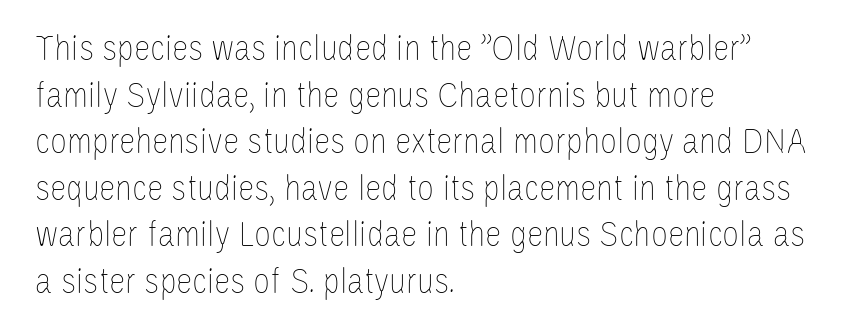
The image shows 37 px thin, condensed type, upright; set left-aligned, normal line spacing (1.26x), normal letter spacing, not underlined; low stroke contrast and a large x-height.
